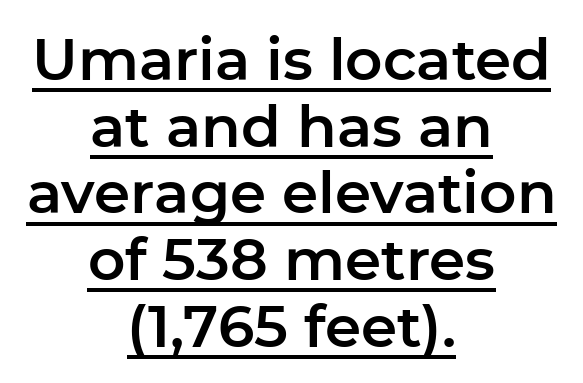
The image shows 58 px sans-serif type, upright; set centered, tight line spacing (1.15x), normal letter spacing, underlined; low stroke contrast and a medium x-height.
